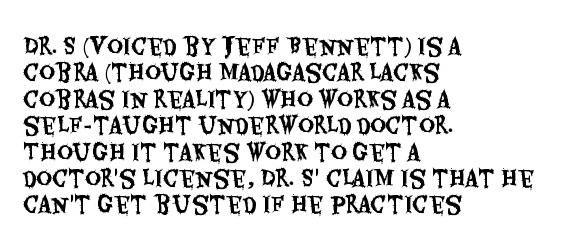
Q: Is the text italic (slanted)? A: No, it is upright.
Q: Is the text underlined? A: No.
Q: How is the paragraph aligned? A: Left-aligned.
Q: Is the spacing between letters normal or unusually wide? A: Normal.
